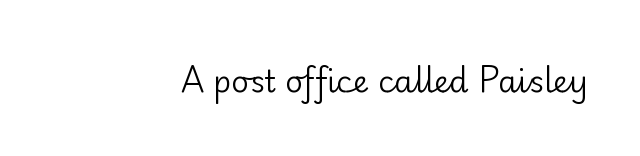
Q: Is the text bold? A: No.
Q: Is the text italic (slanted)? A: No, it is upright.
Q: Is the typeface a serif or a sans-serif typeface? A: Sans-serif.
Q: Is the text underlined? A: No.
Q: Is the spacing between letters normal or unusually wide? A: Normal.
Q: Width (condensed, normal, or wide)? A: Normal.
Q: Stroke contrast? A: Low.
Q: x-height? A: Small.
Q: Monospaced? A: No.
